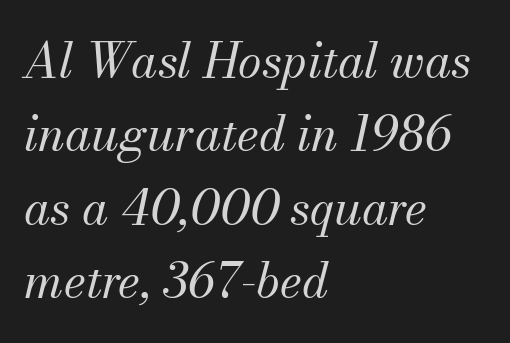
A clean baseline with only descenders dipping below it. Nobody touched the tracking dial on this one. Think of a printed novel: that variable character pitch is what you see here. Quick note: italic. Students, observe: this is what conventionally led text looks like. These lines are set flush left with a ragged right edge.
